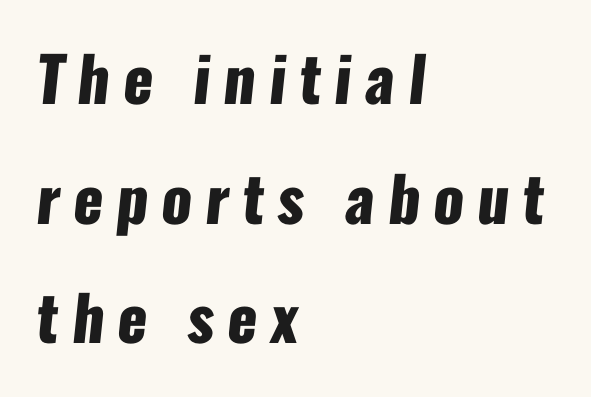
Q: Is the text bold? A: Yes.
Q: Is the typeface a serif or a sans-serif typeface? A: Sans-serif.
Q: Is the text underlined? A: No.
Q: How is the paragraph aligned? A: Left-aligned.
Q: Is the spacing between letters normal or unusually wide? A: Unusually wide.
Q: Is the spacing between lines tight, normal or loose? A: Loose.
Q: Width (condensed, normal, or wide)? A: Condensed.
Q: Stroke contrast? A: Low.
Q: x-height? A: Medium.
Q: Monospaced? A: No.
